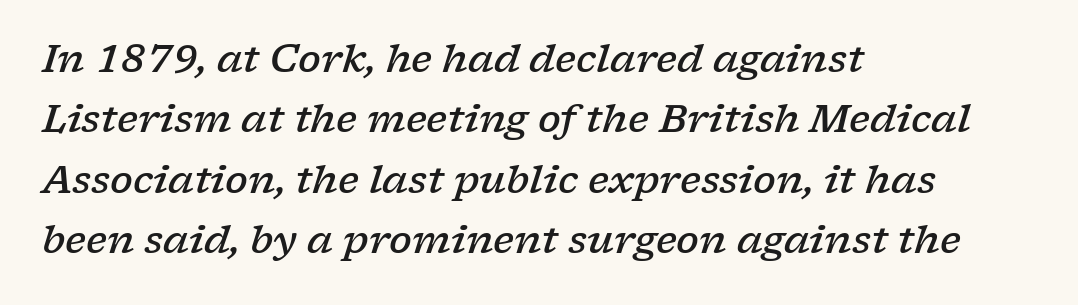
Short note: letters normally spaced. Is this a fixed-width face? No — the glyphs have proportional, varying widths. Quick note: underline off. The rendering shows small feet on the letterforms — a serif design.
